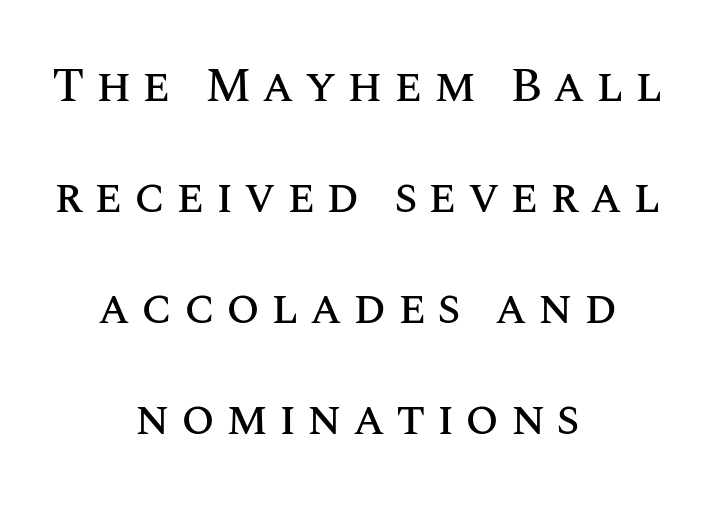
{"italic": "no", "width": "normal", "stroke_contrast": "medium", "x_height": "large", "monospaced": "no", "underline": "no", "align": "center", "line_spacing": "loose", "line_spacing_ratio": 2.31, "letter_spacing": "wide", "letter_spacing_em": 0.23, "glyph_px": 48}
